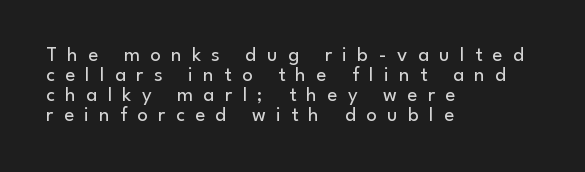
Q: Is the text bold? A: No.
Q: Is the text italic (slanted)? A: No, it is upright.
Q: Is the text underlined? A: No.
Q: How is the paragraph aligned? A: Left-aligned.
Q: Is the spacing between letters normal or unusually wide? A: Unusually wide.
Q: Is the spacing between lines tight, normal or loose? A: Tight.
